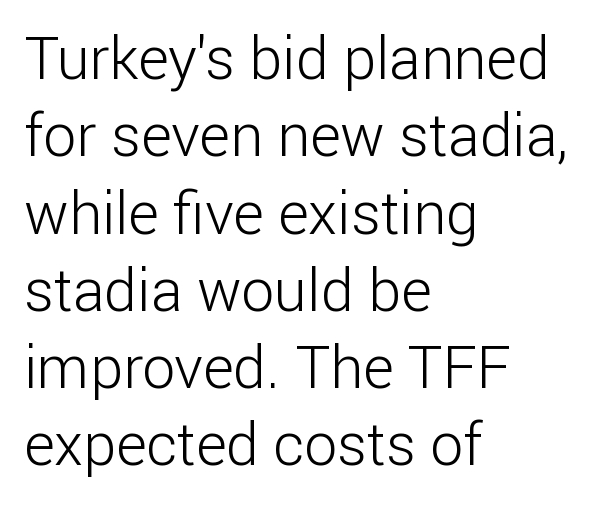
{"serif": "no", "italic": "no", "bold": "no", "weight": "light", "width": "normal", "stroke_contrast": "low", "x_height": "medium", "monospaced": "no", "underline": "no", "align": "left", "line_spacing": "normal", "line_spacing_ratio": 1.31, "letter_spacing": "normal", "letter_spacing_em": 0.0, "glyph_px": 59}
